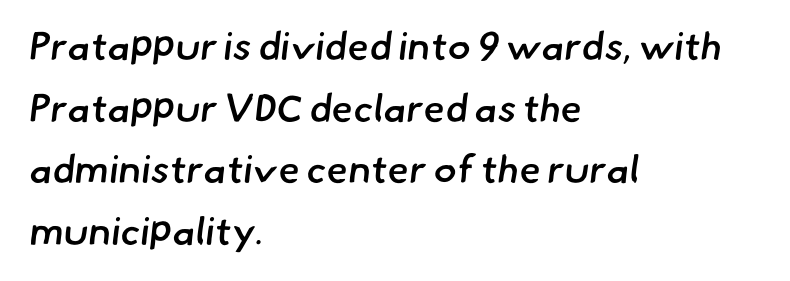
The image shows 39 px semibold sans-serif type; set left-aligned, normal line spacing (1.58x), normal letter spacing, not underlined; low stroke contrast and a small x-height.
